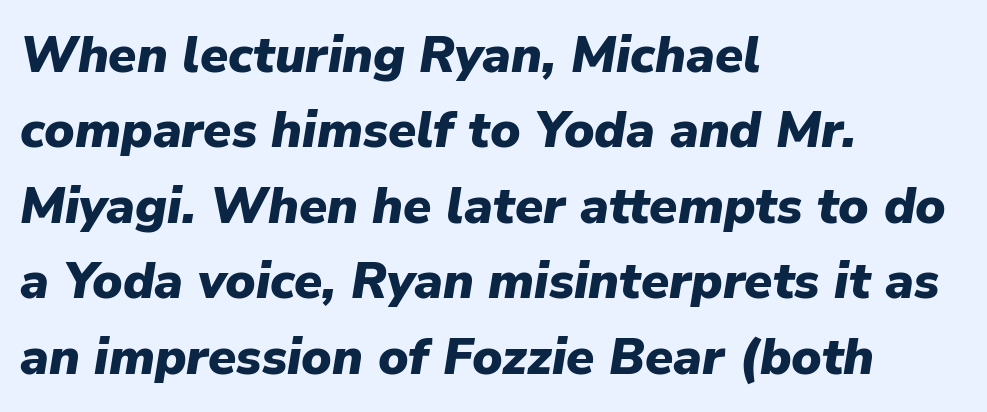
{"italic": "yes", "lean": "right", "slant_degrees": 9, "bold": "yes", "weight": "heavy", "width": "normal", "stroke_contrast": "low", "x_height": "medium", "monospaced": "no", "underline": "no", "align": "left", "line_spacing": "normal", "line_spacing_ratio": 1.48, "letter_spacing": "normal", "letter_spacing_em": 0.0, "glyph_px": 51}
